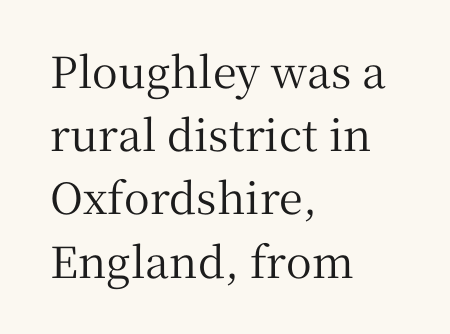
{"serif": "yes", "italic": "no", "width": "normal", "stroke_contrast": "medium", "x_height": "medium", "monospaced": "no", "underline": "no", "align": "left", "line_spacing": "normal", "line_spacing_ratio": 1.47, "letter_spacing": "normal", "letter_spacing_em": 0.0, "glyph_px": 43}
